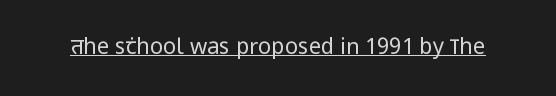
Does a line run under the words? Yes, clearly. Each word holds together tightly as a unit, with standard inter-letter gaps. When letters stand straight like this, we call the style roman or upright. Compared with a typical body face, this is equally light or lighter still.
